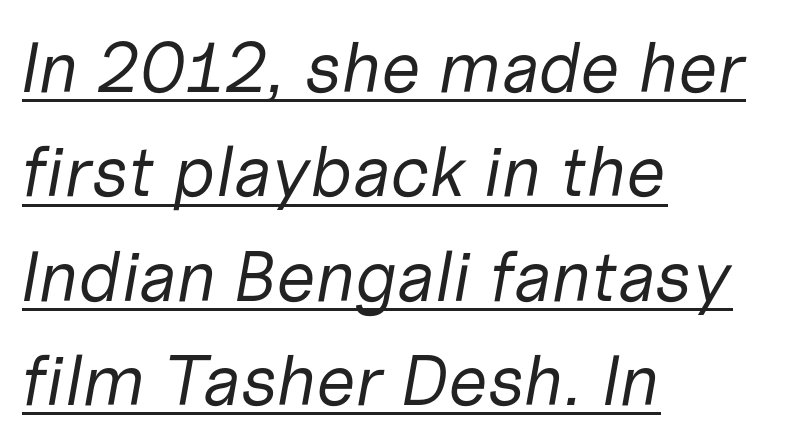
Q: Is the text bold? A: No.
Q: Is the text italic (slanted)? A: Yes, it leans right by about 10 degrees.
Q: Is the text underlined? A: Yes.
Q: How is the paragraph aligned? A: Left-aligned.
Q: Is the spacing between letters normal or unusually wide? A: Normal.
Q: Is the spacing between lines tight, normal or loose? A: Normal.
Q: Width (condensed, normal, or wide)? A: Normal.
Q: Stroke contrast? A: Low.
Q: x-height? A: Medium.
Q: Monospaced? A: No.
